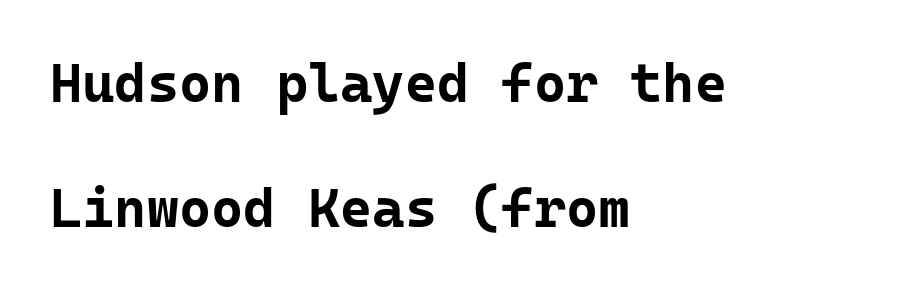
Q: Is the text bold? A: Yes.
Q: Is the text italic (slanted)? A: No, it is upright.
Q: Is the typeface a serif or a sans-serif typeface? A: Sans-serif.
Q: Is the text underlined? A: No.
Q: How is the paragraph aligned? A: Left-aligned.
Q: Is the spacing between letters normal or unusually wide? A: Normal.
Q: Is the spacing between lines tight, normal or loose? A: Loose.
Q: Width (condensed, normal, or wide)? A: Normal.
Q: Stroke contrast? A: Low.
Q: x-height? A: Medium.
Q: Monospaced? A: Yes.
